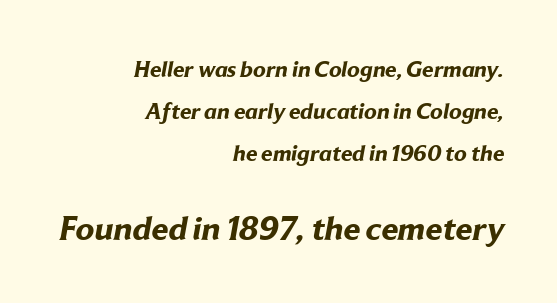
The image shows 34 px bold sans-serif type; set right-aligned, line spacing 1.83x, normal letter spacing, not underlined; the second (bottom) block is 1.48x larger; low stroke contrast and a medium x-height.
